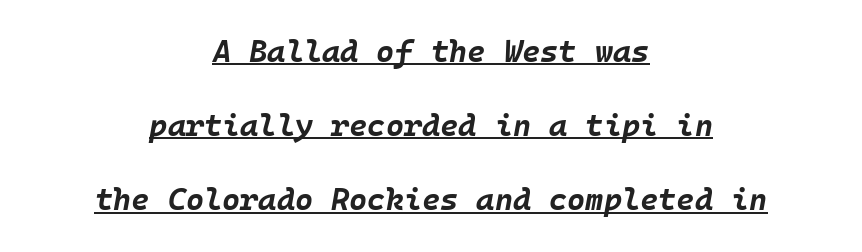
Q: Is the text bold? A: Yes.
Q: Is the text italic (slanted)? A: Yes, it leans right by about 10 degrees.
Q: Is the text underlined? A: Yes.
Q: How is the paragraph aligned? A: Centered.
Q: Is the spacing between letters normal or unusually wide? A: Normal.
Q: Is the spacing between lines tight, normal or loose? A: Loose.
Q: Width (condensed, normal, or wide)? A: Normal.
Q: Stroke contrast? A: Low.
Q: x-height? A: Large.
